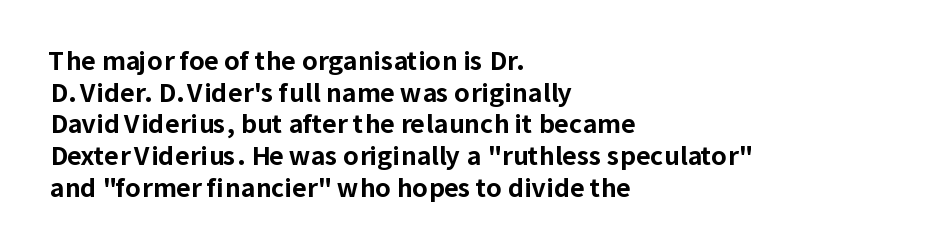
{"italic": "no", "bold": "yes", "underline": "no", "align": "left", "line_spacing": "normal", "line_spacing_ratio": 1.27, "letter_spacing": "normal", "letter_spacing_em": 0.0, "glyph_px": 25}
